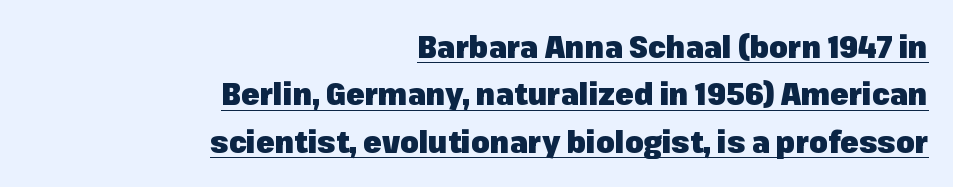
{"serif": "no", "italic": "no", "bold": "yes", "weight": "heavy", "width": "normal", "stroke_contrast": "low", "x_height": "medium", "monospaced": "no", "underline": "yes", "align": "right", "line_spacing": "normal", "line_spacing_ratio": 1.58, "letter_spacing": "normal", "letter_spacing_em": 0.0, "glyph_px": 30}
